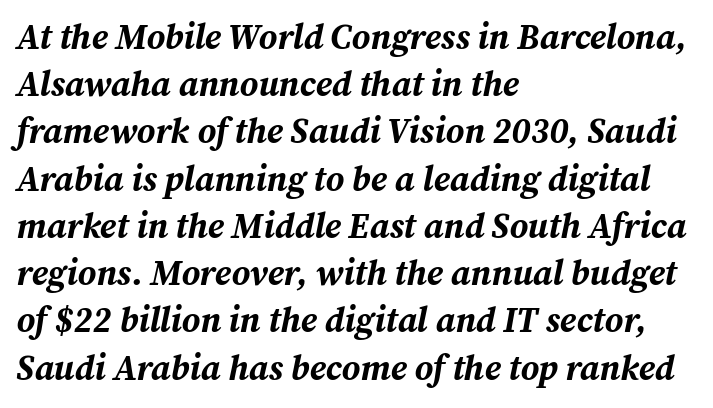
{"italic": "yes", "lean": "right", "slant_degrees": 12, "bold": "yes", "weight": "bold", "width": "normal", "stroke_contrast": "medium", "x_height": "medium", "monospaced": "no", "underline": "no", "align": "left", "line_spacing": "normal", "line_spacing_ratio": 1.35, "letter_spacing": "normal", "letter_spacing_em": 0.0, "glyph_px": 35}
